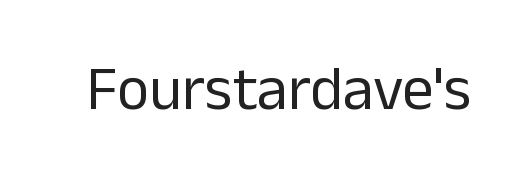
Q: Is the text bold? A: No.
Q: Is the text italic (slanted)? A: No, it is upright.
Q: Is the typeface a serif or a sans-serif typeface? A: Sans-serif.
Q: Is the text underlined? A: No.
Q: Is the spacing between letters normal or unusually wide? A: Normal.
Q: Width (condensed, normal, or wide)? A: Normal.
Q: Stroke contrast? A: Low.
Q: x-height? A: Medium.
Q: Monospaced? A: No.
